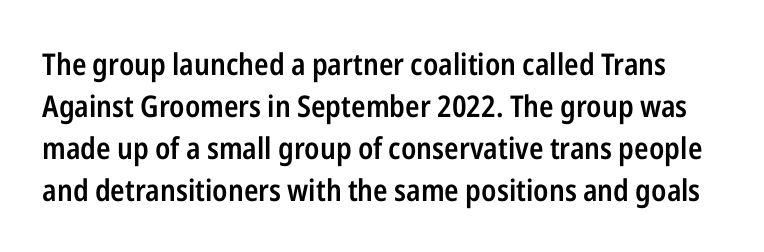
{"serif": "no", "italic": "no", "bold": "semi", "weight": "semibold", "width": "condensed", "stroke_contrast": "low", "x_height": "medium", "monospaced": "no", "underline": "no", "line_spacing": "normal", "line_spacing_ratio": 1.4, "letter_spacing": "normal", "letter_spacing_em": 0.0, "glyph_px": 30}
